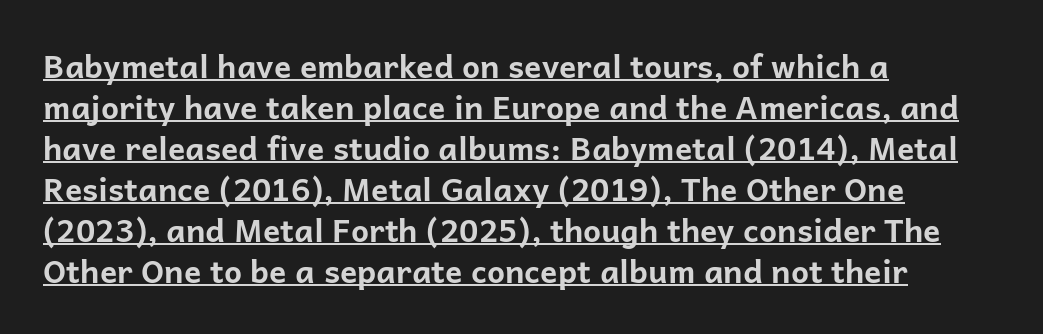
The image shows 32 px bold sans-serif type, upright; set left-aligned, normal line spacing (1.28x), normal letter spacing, underlined; low stroke contrast and a medium x-height.
